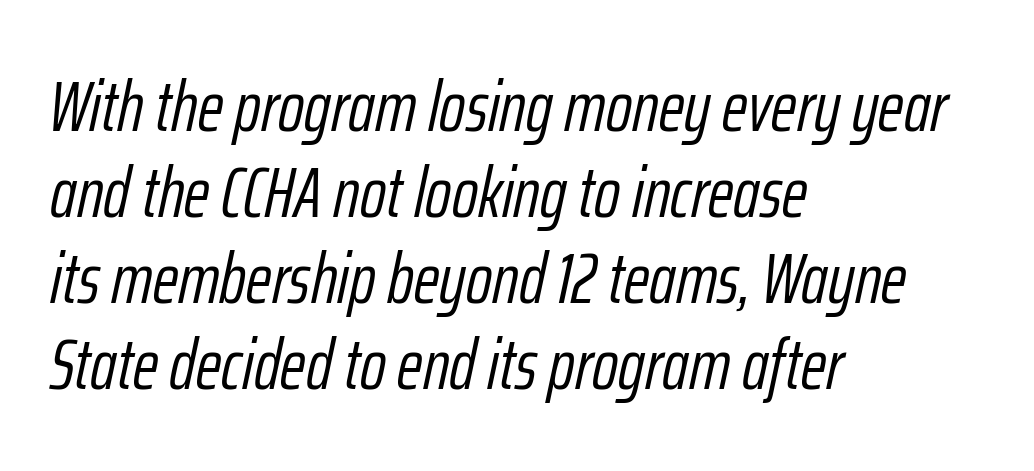
Q: Is the text bold? A: No.
Q: Is the text italic (slanted)? A: Yes, it leans right by about 12 degrees.
Q: Is the text underlined? A: No.
Q: How is the paragraph aligned? A: Left-aligned.
Q: Is the spacing between letters normal or unusually wide? A: Normal.
Q: Width (condensed, normal, or wide)? A: Condensed.
Q: Stroke contrast? A: Low.
Q: x-height? A: Medium.
Q: Monospaced? A: No.
